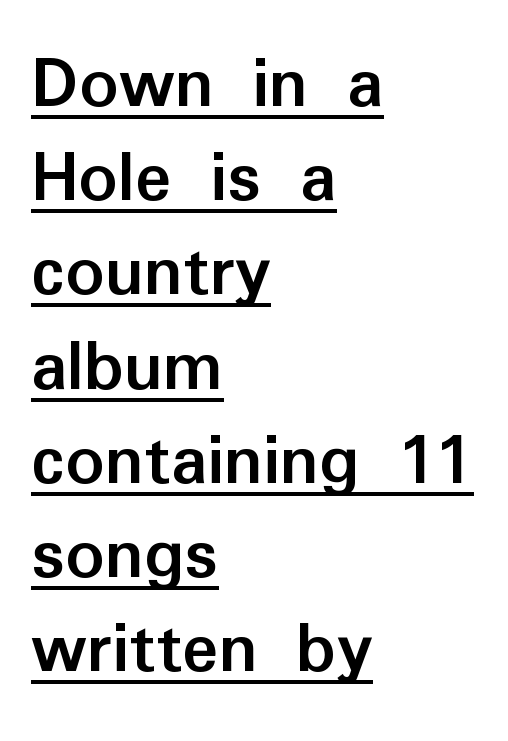
Q: Is the text bold? A: Yes.
Q: Is the text italic (slanted)? A: No, it is upright.
Q: Is the typeface a serif or a sans-serif typeface? A: Sans-serif.
Q: Is the text underlined? A: Yes.
Q: How is the paragraph aligned? A: Left-aligned.
Q: Is the spacing between letters normal or unusually wide? A: Normal.
Q: Width (condensed, normal, or wide)? A: Normal.
Q: Stroke contrast? A: Low.
Q: x-height? A: Medium.
Q: Monospaced? A: No.
